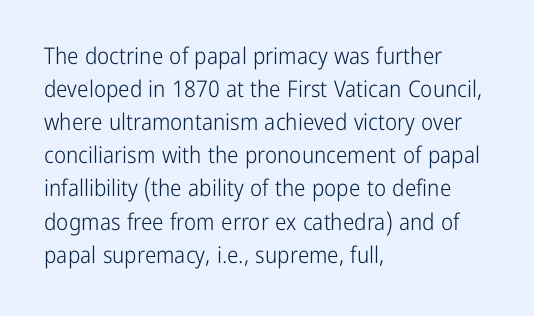
Q: Is the text bold? A: No.
Q: Is the text italic (slanted)? A: No, it is upright.
Q: Is the text underlined? A: No.
Q: How is the paragraph aligned? A: Left-aligned.
Q: Is the spacing between letters normal or unusually wide? A: Normal.
Q: Is the spacing between lines tight, normal or loose? A: Normal.
